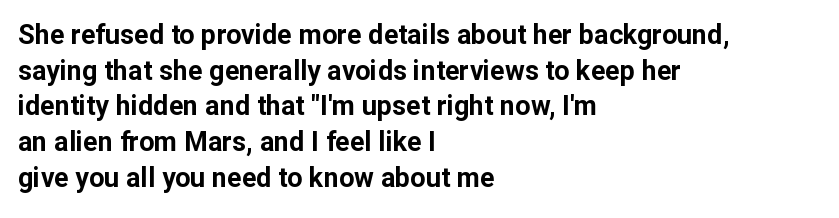
Q: Is the text bold? A: Yes.
Q: Is the text italic (slanted)? A: No, it is upright.
Q: Is the text underlined? A: No.
Q: How is the paragraph aligned? A: Left-aligned.
Q: Is the spacing between letters normal or unusually wide? A: Normal.
Q: Is the spacing between lines tight, normal or loose? A: Normal.
